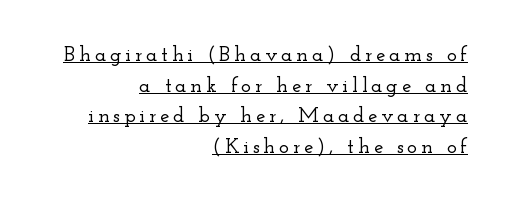
Q: Is the text italic (slanted)? A: No, it is upright.
Q: Is the text underlined? A: Yes.
Q: How is the paragraph aligned? A: Right-aligned.
Q: Is the spacing between lines tight, normal or loose? A: Normal.
